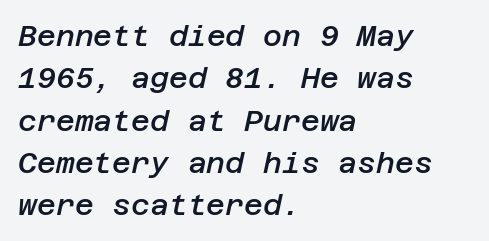
Q: Is the text bold? A: Semi-bold.
Q: Is the text italic (slanted)? A: Yes, it leans right by about 12 degrees.
Q: Is the text underlined? A: No.
Q: How is the paragraph aligned? A: Left-aligned.
Q: Is the spacing between letters normal or unusually wide? A: Normal.
Q: Is the spacing between lines tight, normal or loose? A: Normal.
Q: Width (condensed, normal, or wide)? A: Normal.
Q: Stroke contrast? A: Low.
Q: x-height? A: Large.
